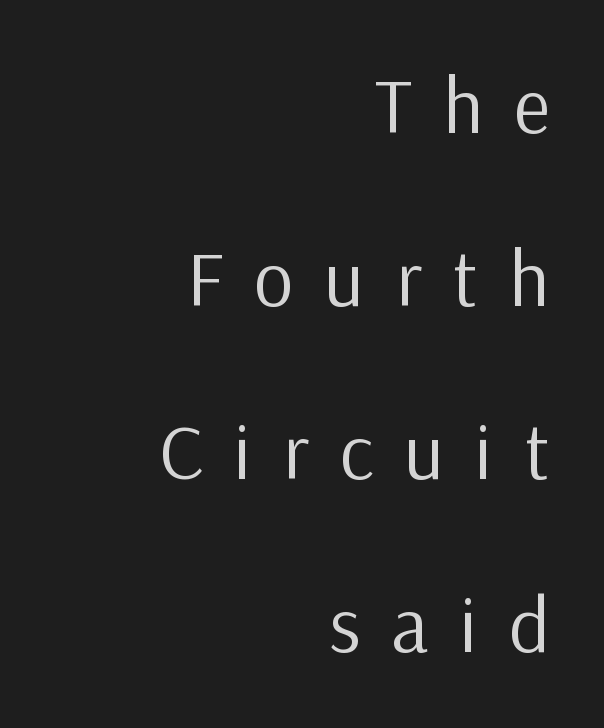
The image shows 78 px regular-weight sans-serif type, upright; set right-aligned, loose line spacing (2.22x), unusually wide letter spacing (+0.4 em), not underlined; low stroke contrast and a medium x-height.
